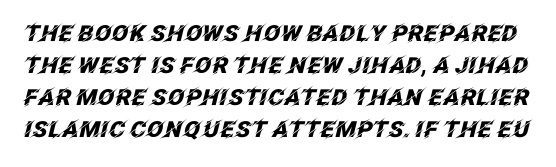
{"italic": "yes", "lean": "right", "slant_degrees": 12, "bold": "yes", "underline": "no", "line_spacing": "normal", "line_spacing_ratio": 1.45, "letter_spacing": "normal", "letter_spacing_em": 0.0, "glyph_px": 22}
